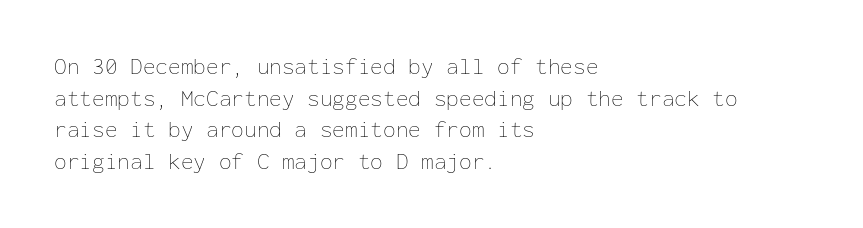
The image shows 23 px text type, upright; set left-aligned, normal line spacing (1.37x), normal letter spacing, not underlined.
